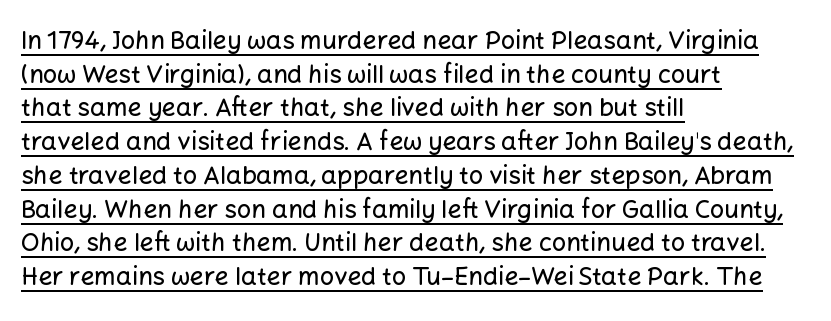
{"italic": "no", "underline": "yes", "align": "left", "line_spacing": "normal", "line_spacing_ratio": 1.35, "letter_spacing": "normal", "letter_spacing_em": 0.0, "glyph_px": 25}
